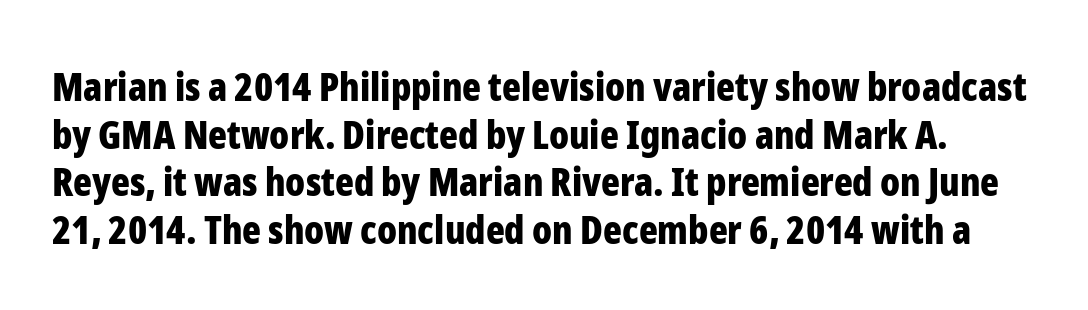
The image shows 39 px bold, condensed sans-serif type, upright; set line spacing 1.22x, normal letter spacing, not underlined; low stroke contrast and a medium x-height.
